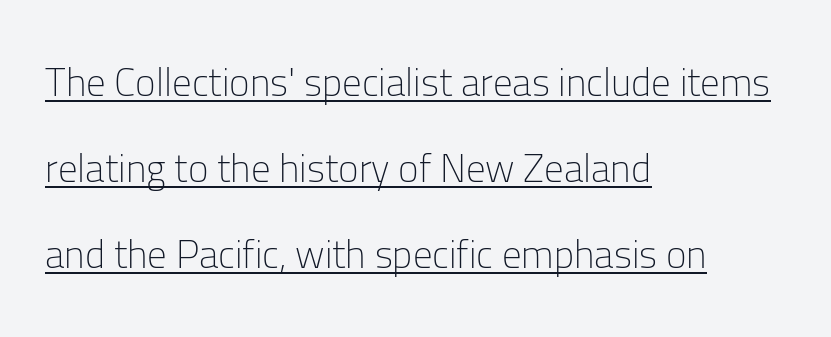
The image shows 39 px light sans-serif type, upright; set left-aligned, loose line spacing (2.21x), normal letter spacing, underlined; low stroke contrast and a medium x-height.
